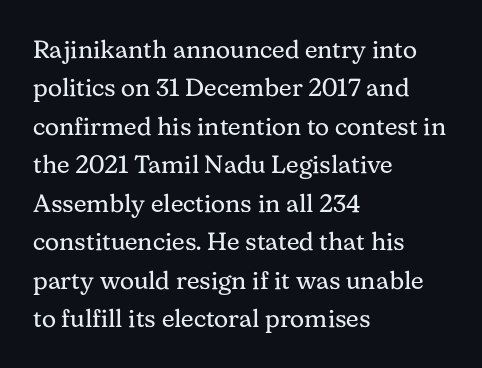
This sample uses an upright cut, with every glyph sitting square on the baseline. The string is rendered with underlining switched off. Tracking value appears to be zero — textbook default spacing. The lines in this sample share a left origin and differ only in where they stop. Vertical spacing — default.
